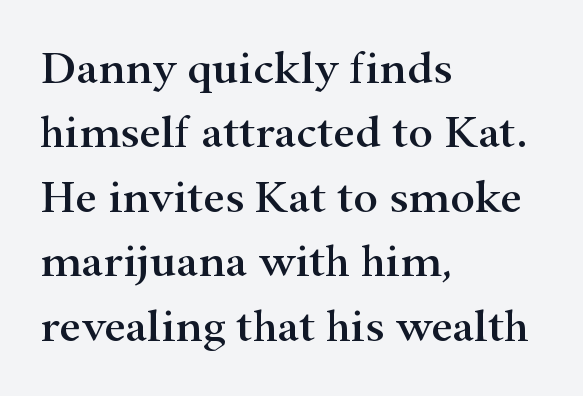
Notice how the passage keeps a crisp vertical edge on the left only. Observe the ordinary spacing: letters are neighbours, not strangers. Descenders hang freely into open space. Ordinary non-slanted type is in use.
